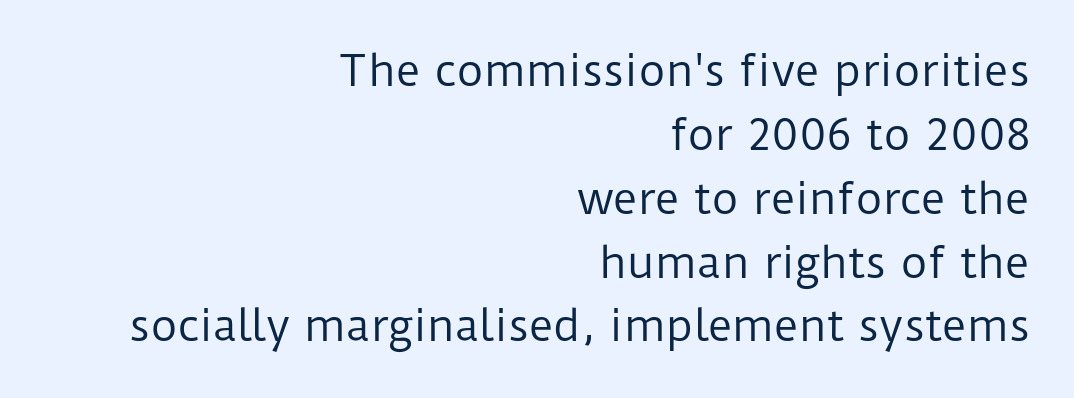
{"serif": "no", "italic": "no", "bold": "no", "weight": "regular", "width": "normal", "stroke_contrast": "low", "x_height": "medium", "monospaced": "no", "underline": "no", "align": "right", "line_spacing": "normal", "line_spacing_ratio": 1.52, "letter_spacing": "normal", "letter_spacing_em": 0.0, "glyph_px": 42}
